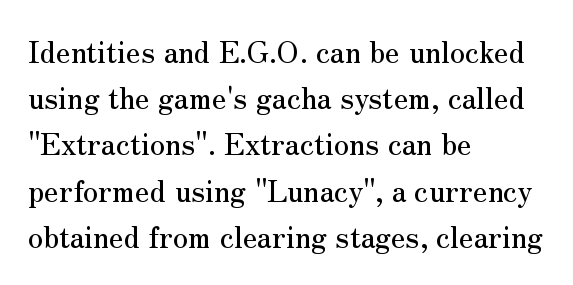
{"serif": "yes", "italic": "no", "width": "normal", "stroke_contrast": "medium", "x_height": "small", "monospaced": "no", "underline": "no", "align": "left", "line_spacing": "normal", "line_spacing_ratio": 1.54, "letter_spacing": "normal", "letter_spacing_em": 0.0, "glyph_px": 30}
